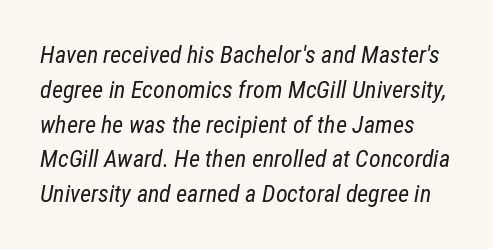
The image shows 24 px text type, italic (leaning right); set normal line spacing (1.45x), normal letter spacing, not underlined.
